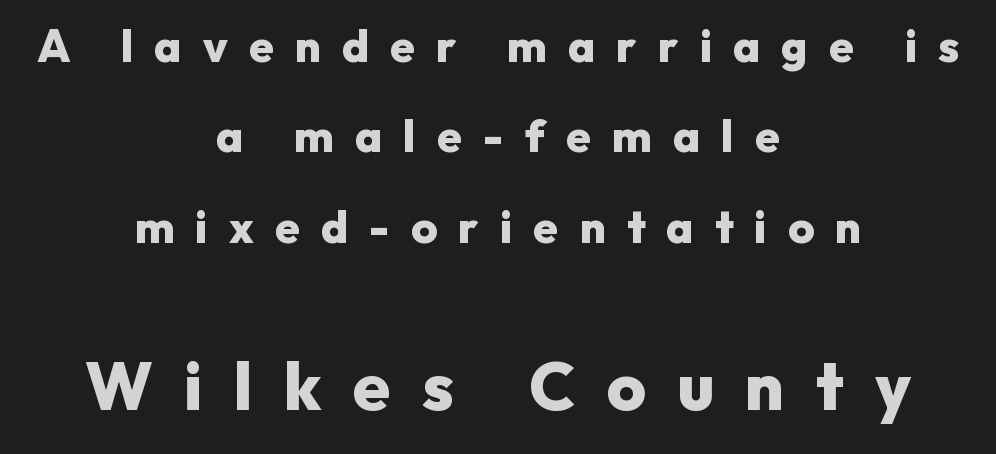
Any mark beneath the type? The region is blank. This layout puts the modest block above and the oversized block below. The designer dialed line spacing up above the default. The strokes are fattened all the way to bold. Characters remain perfectly vertical along every line. The type is letterspaced generously, with wide tracking.
